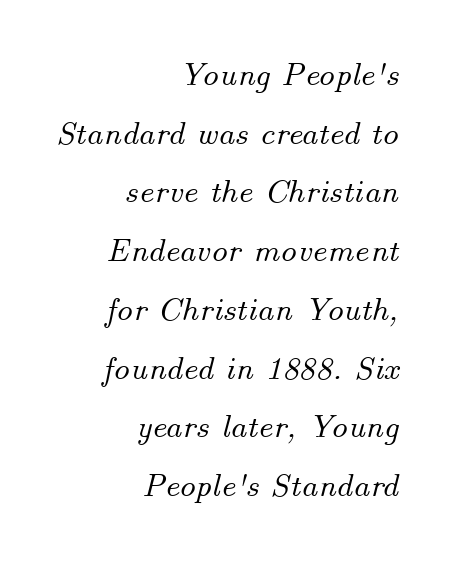
The image shows 33 px text type, italic (leaning right); set right-aligned, line spacing 1.78x, normal letter spacing, not underlined; medium stroke contrast and a small x-height.
